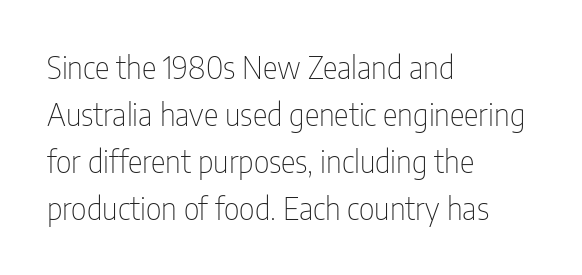
If you drew a line through each stem, it would be perfectly vertical. Note: no serifs on the glyphs. Here the designer chose a conventional face with non-uniform glyph widths. The passage shown is not underscored anywhere. Look at the tracking — it's just the regular setting, nothing added. Where is the straight margin? On the left.
